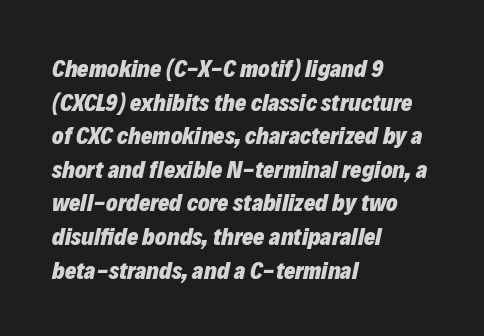
The font is running at its bold setting. In terms of letterspacing, this is plain default setting. Glance below the letters and you will spot only blank space. Teacher's note: observe the even left margin — that is flush-left alignment. The lines sit at an ordinary, default distance from one another. Quick note: italic.
